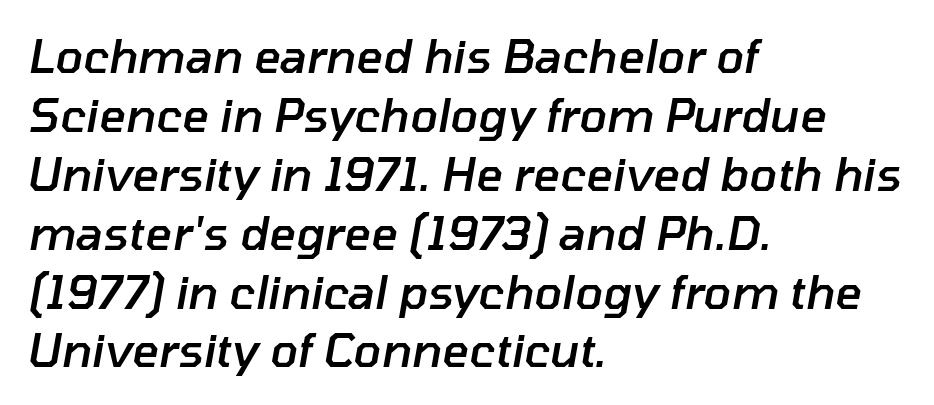
Characters are canted at an angle relative to the baseline's perpendicular. The face used here is proportionally spaced, like ordinary book or web type. The designer left line spacing at the default. Set as a demibold, roughly 600 on the weight scale. Is the block centered? No — it sits flush against the left margin.
